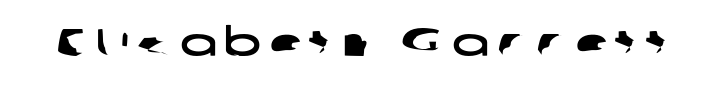
The image shows 39 px wide sans-serif type; set unusually wide letter spacing (+0.21 em), not underlined; low stroke contrast and a medium x-height.
